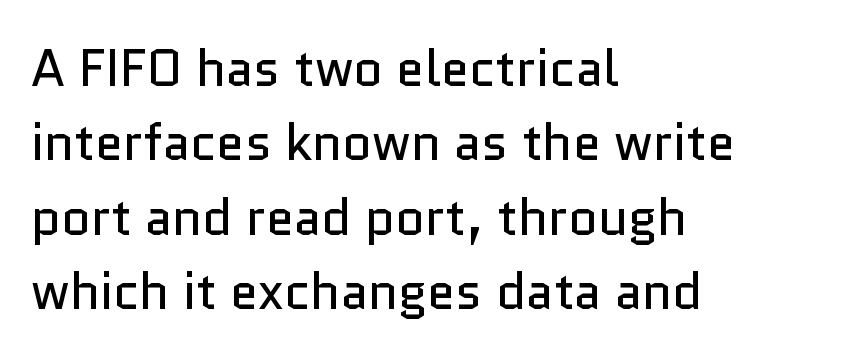
The image shows 51 px regular-weight sans-serif type, upright; set left-aligned, normal line spacing (1.46x), normal letter spacing, not underlined; low stroke contrast and a medium x-height.
